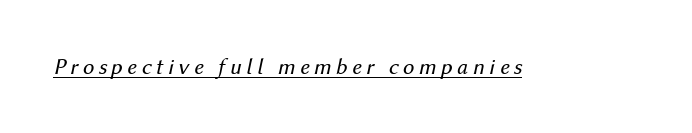
The image shows 23 px text type, italic (leaning right); set underlined.
